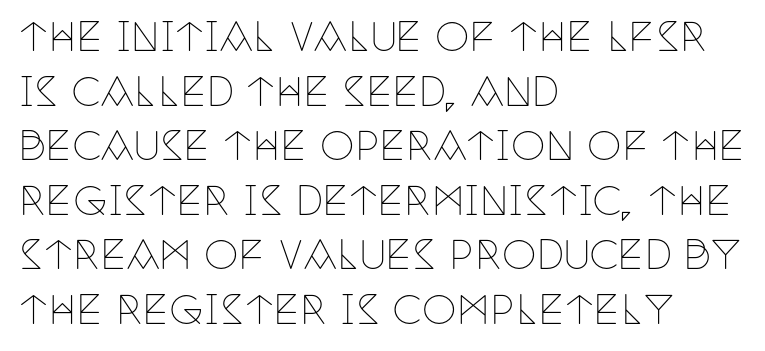
{"serif": "yes", "italic": "no", "bold": "no", "weight": "thin", "width": "condensed", "stroke_contrast": "low", "x_height": "large", "monospaced": "no", "underline": "no", "align": "left", "line_spacing": "normal", "line_spacing_ratio": 1.4, "letter_spacing": "normal", "letter_spacing_em": 0.0, "glyph_px": 39}
